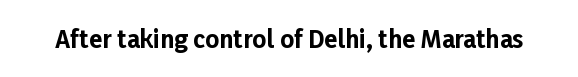
{"italic": "no", "bold": "yes", "underline": "no", "letter_spacing": "normal", "letter_spacing_em": 0.0, "glyph_px": 24}
